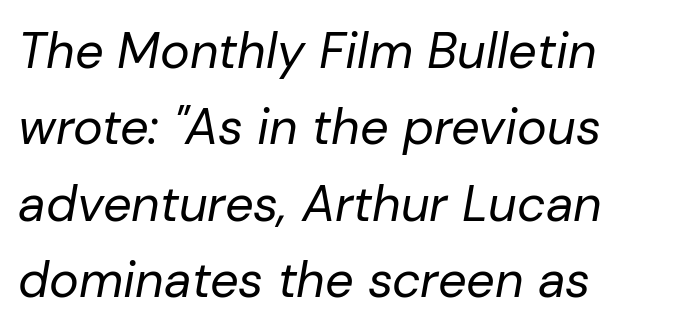
The setting favours the left margin, as ordinary paragraphs usually do. Look at the tracking — it's just the regular setting, nothing added. Nothing heavy about these letters — not bold at all. Notice how the stems are inclined rather than vertical — that's the hallmark of italics.
